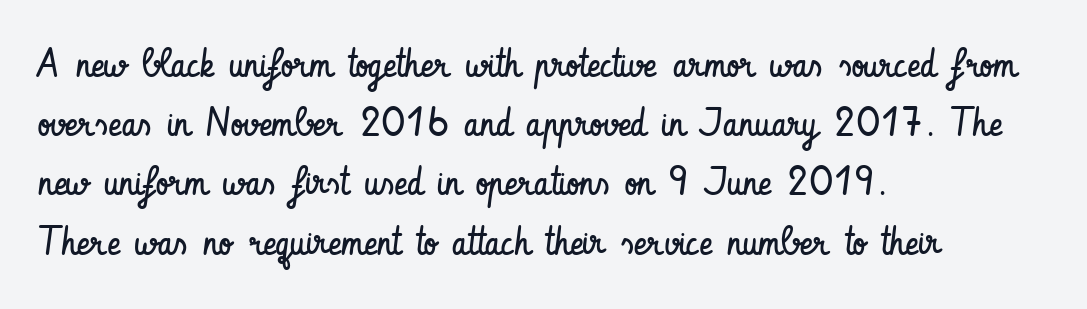
Q: Is the text bold? A: No.
Q: Is the text italic (slanted)? A: No, it is upright.
Q: Is the typeface a serif or a sans-serif typeface? A: Sans-serif.
Q: Is the text underlined? A: No.
Q: How is the paragraph aligned? A: Left-aligned.
Q: Is the spacing between letters normal or unusually wide? A: Normal.
Q: Is the spacing between lines tight, normal or loose? A: Normal.
Q: Width (condensed, normal, or wide)? A: Condensed.
Q: Stroke contrast? A: Low.
Q: x-height? A: Small.
Q: Monospaced? A: No.
